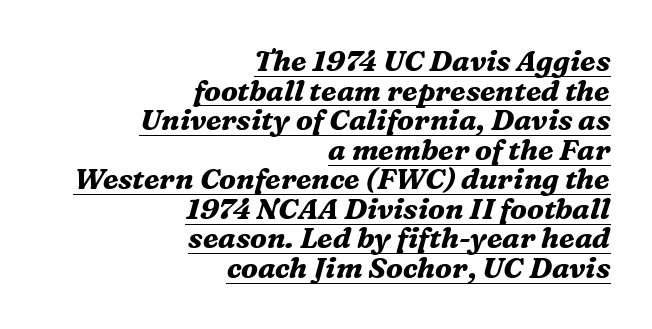
Think of a printed novel: that variable character pitch is what you see here. Has an underline been added? It has. Pretty heavy lettering here — definitely bold. Observe the serifs anchoring each vertical stroke in this sample.
